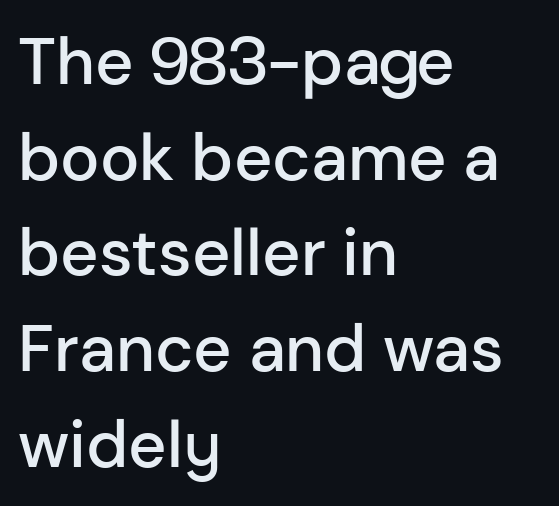
In terms of posture, this sample is upright. Line starts are locked; line ends wander. This rendering features lettering with no underline. The lines sit at an ordinary, default distance from one another. As a designer I'd log this as weight 600, semibold. Think of a printed novel: that variable character pitch is what you see here.
